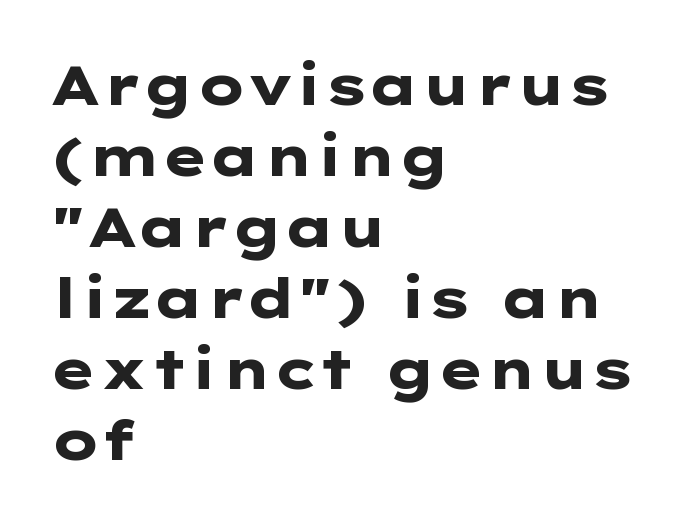
No feet cap the strokes, marking this as sans-serif type. The line texture is even and compact thanks to regular tracking. Caption: multi-line text, flush left, ragged right. Characters remain perfectly vertical along every line. One glance says typical: line gaps are just what's usual. Plain, unruled lines of type.
